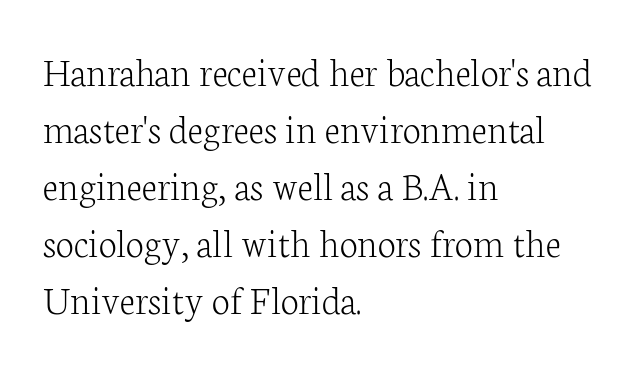
Each letter keeps its own natural width here, so spacing adapts to shape. Which margin do the lines hug? The left one — the right edge is uneven. Regarding serifs, this sample has them. Inter-character spacing is left at the font's built-in metrics. These lines sit exactly where default settings would place them. No letter is thick-stroked: the sample isn't bold.
